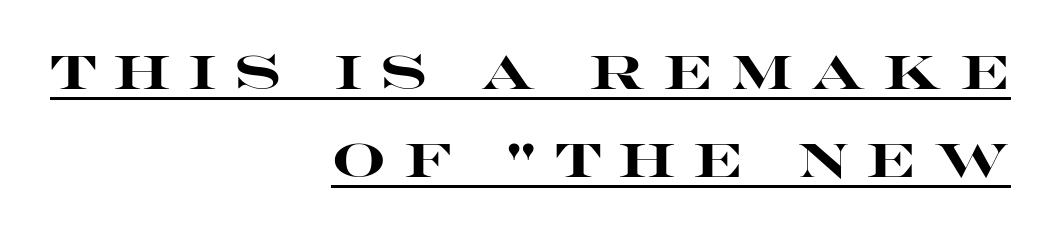
Students, this is bold: see how much ink each stroke carries. Character widths vary here, with narrow letters taking less room than wide ones. A continuous stroke trails under the words, as in a hyperlink. A flush-right, rag-left setting is used for this passage.
